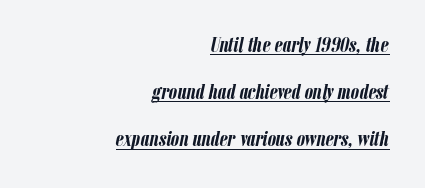
The passage shown leans; its letterforms are oblique. Regarding leading, the lines here are spaced well apart. Does the weight exceed regular? Yes, all the way to bold. The specimen includes a rule beneath the text block's lines. The paragraph has a hard right edge and a soft left edge.
